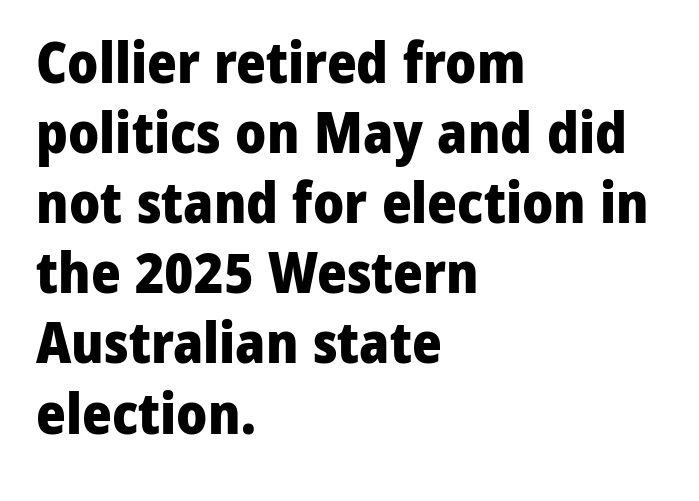
{"serif": "no", "italic": "no", "bold": "yes", "weight": "heavy", "width": "normal", "stroke_contrast": "low", "x_height": "medium", "monospaced": "no", "underline": "no", "align": "left", "line_spacing_ratio": 1.23, "letter_spacing": "normal", "letter_spacing_em": 0.0, "glyph_px": 57}
